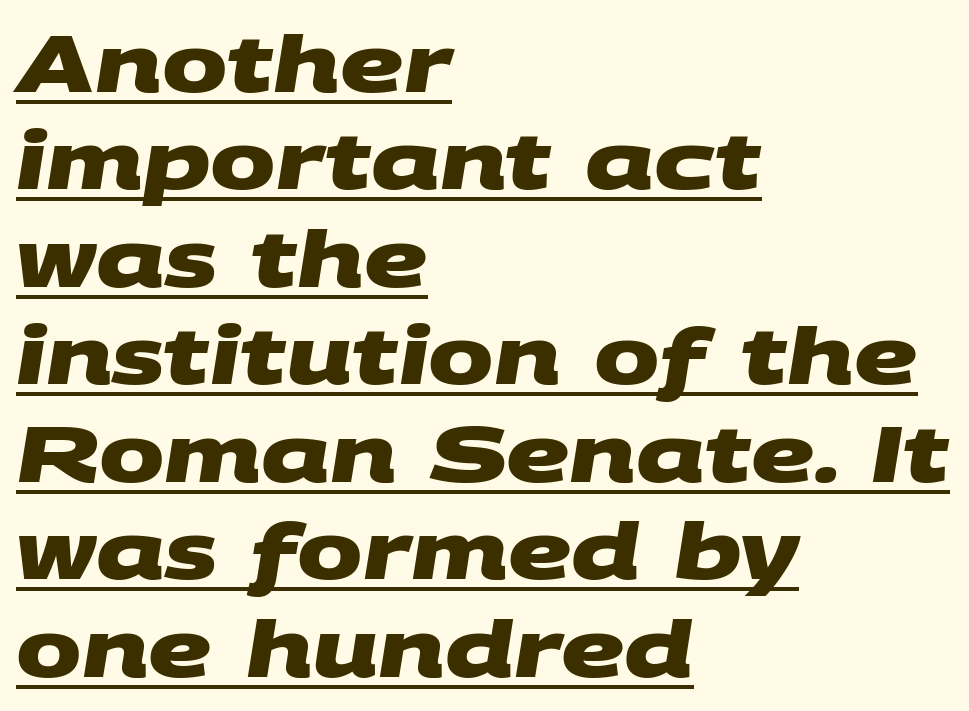
The image shows 78 px heavy, wide sans-serif type; set left-aligned, normal line spacing (1.25x), normal letter spacing, underlined; medium stroke contrast and a large x-height.
